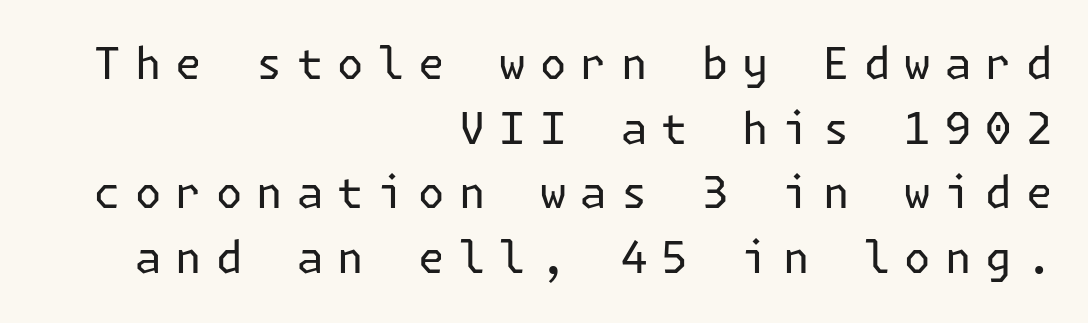
Q: Is the text bold? A: No.
Q: Is the text italic (slanted)? A: No, it is upright.
Q: Is the typeface a serif or a sans-serif typeface? A: Sans-serif.
Q: Is the text underlined? A: No.
Q: How is the paragraph aligned? A: Right-aligned.
Q: Is the spacing between letters normal or unusually wide? A: Unusually wide.
Q: Is the spacing between lines tight, normal or loose? A: Normal.
Q: Width (condensed, normal, or wide)? A: Normal.
Q: Stroke contrast? A: Low.
Q: x-height? A: Medium.
